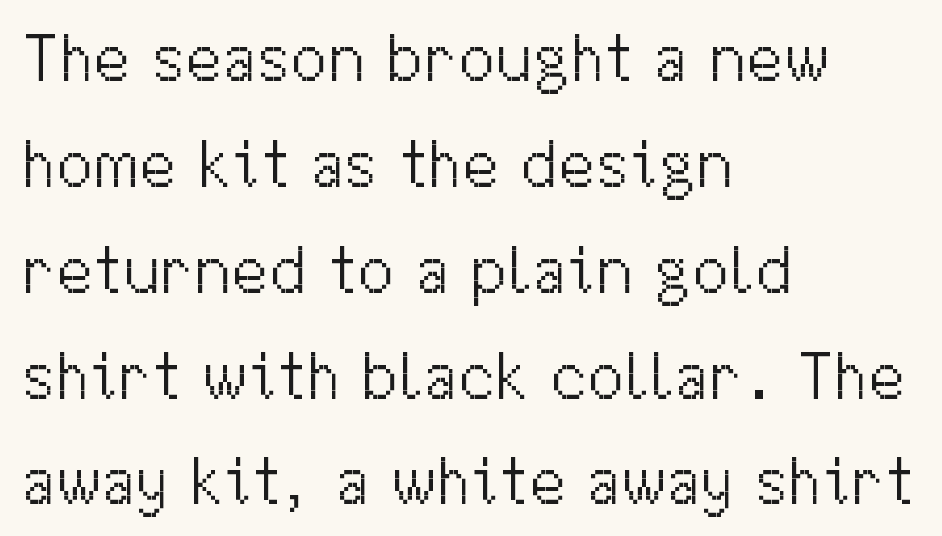
{"serif": "no", "italic": "no", "bold": "no", "weight": "light", "width": "normal", "stroke_contrast": "medium", "x_height": "medium", "monospaced": "no", "underline": "no", "align": "left", "line_spacing": "normal", "line_spacing_ratio": 1.58, "letter_spacing": "normal", "letter_spacing_em": 0.0, "glyph_px": 67}
